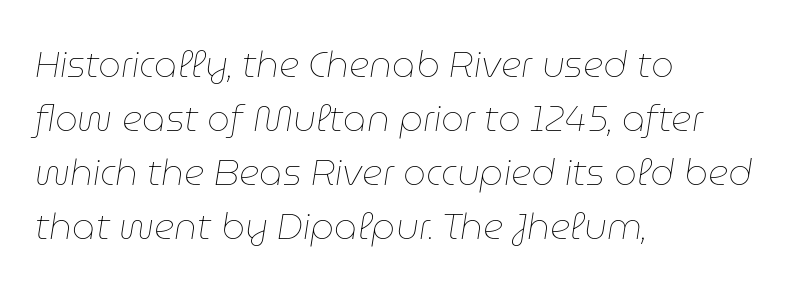
{"italic": "yes", "lean": "right", "slant_degrees": 9, "bold": "no", "weight": "thin", "width": "normal", "stroke_contrast": "low", "x_height": "medium", "monospaced": "no", "underline": "no", "align": "left", "line_spacing": "normal", "line_spacing_ratio": 1.5, "letter_spacing": "normal", "letter_spacing_em": 0.0, "glyph_px": 36}
